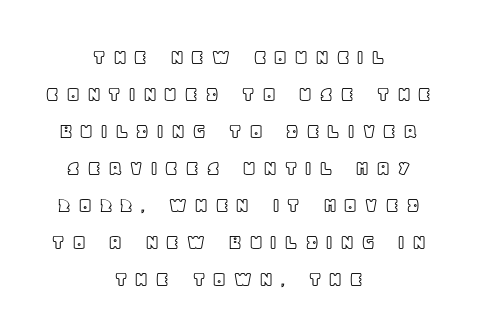
Where is the straight margin? There isn't one; the lines are centered. Letters rest on an invisible, unmarked baseline. Summary of vertical rhythm: regular, with standard interline spacing. Display-style spreading of the glyphs; the letterfit is very open. Is there any slant? The stems are plumb.
